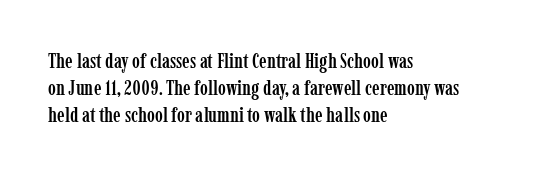
Q: Is the text italic (slanted)? A: No, it is upright.
Q: Is the text underlined? A: No.
Q: How is the paragraph aligned? A: Left-aligned.
Q: Is the spacing between letters normal or unusually wide? A: Normal.
Q: Is the spacing between lines tight, normal or loose? A: Normal.
